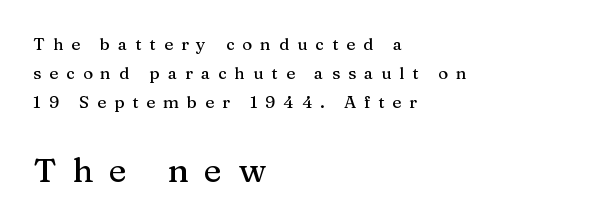
{"serif": "yes", "italic": "no", "width": "normal", "stroke_contrast": "medium", "x_height": "medium", "monospaced": "no", "underline": "no", "align": "left", "line_spacing_ratio": 1.72, "letter_spacing": "wide", "letter_spacing_em": 0.47, "larger_block": "second", "size_ratio": 2.0, "glyph_px": 34}
